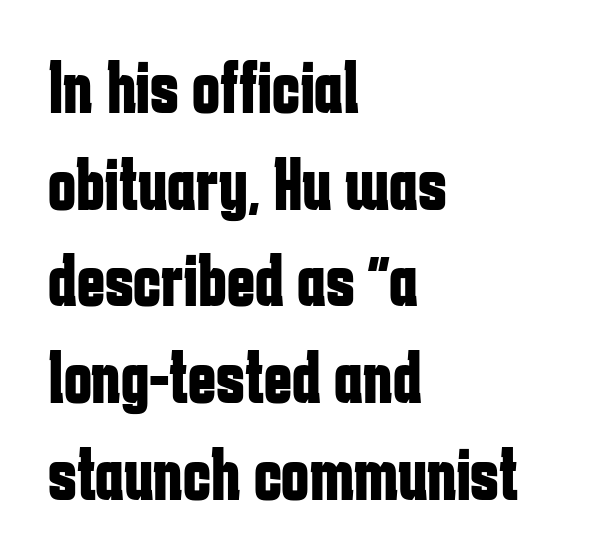
The image shows 75 px bold, condensed sans-serif type, upright; set left-aligned, normal line spacing (1.29x), normal letter spacing, not underlined; low stroke contrast and a medium x-height.
